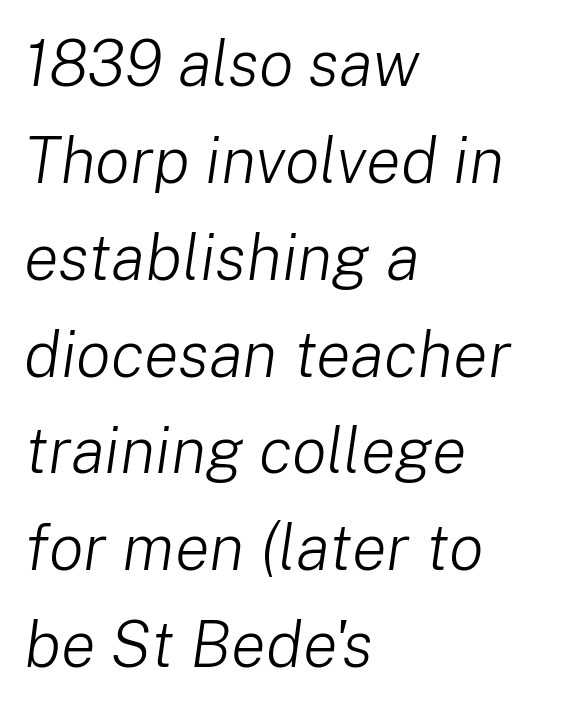
Visually the block forms a straight wall on the left and a jagged coastline on the right. Stroke thickness stays within the range of a standard reading face or lighter. One glance says typical: line gaps are just what's usual. The words here are not underlined. Nobody touched the tracking dial on this one.
